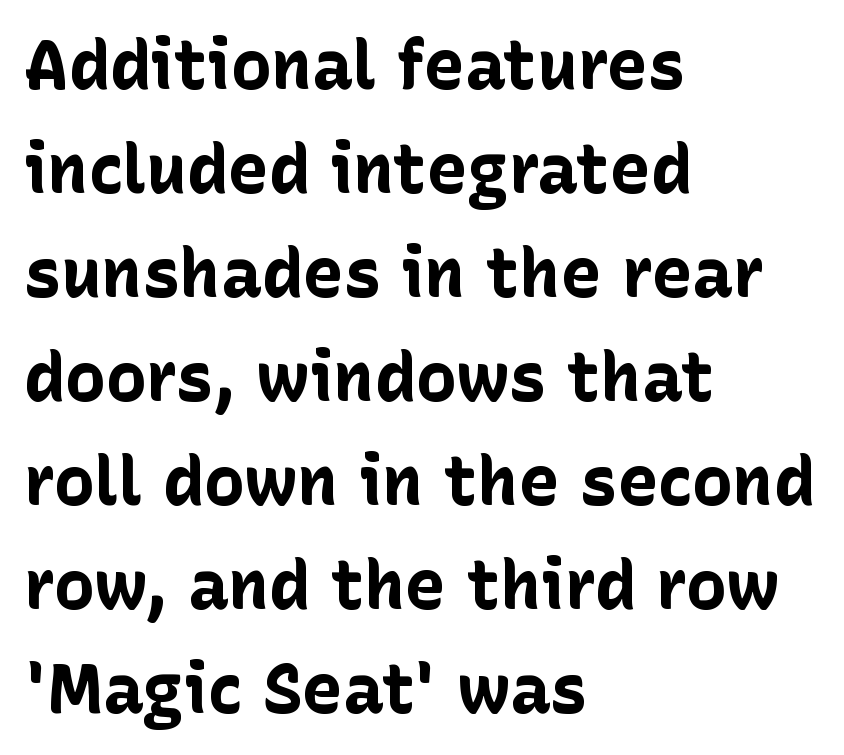
{"serif": "no", "italic": "no", "bold": "yes", "weight": "bold", "width": "normal", "stroke_contrast": "low", "x_height": "medium", "monospaced": "no", "underline": "no", "align": "left", "line_spacing": "normal", "line_spacing_ratio": 1.53, "letter_spacing": "normal", "letter_spacing_em": 0.0, "glyph_px": 68}
